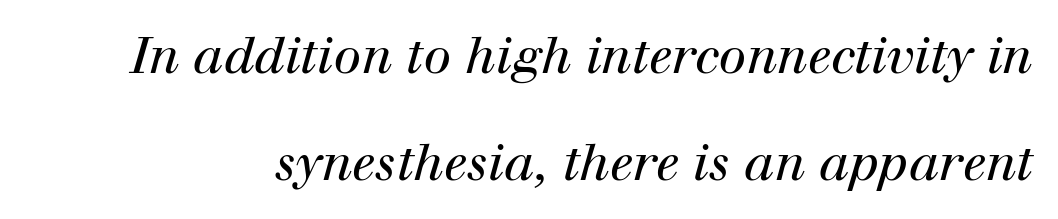
The image shows 50 px regular-weight serif type, italic (leaning right); set loose line spacing (2.15x), normal letter spacing, not underlined; high stroke contrast and a medium x-height.
